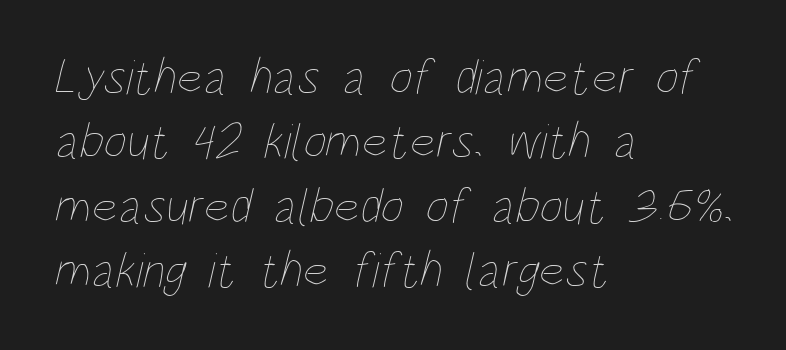
The passage shown stacks its lines at a standard gap. Is this a fixed-width face? No — the glyphs have proportional, varying widths. A classic flush-left, rag-right setting is used for this passage. Descender tails drop into unmarked territory. Ink coverage per letter is moderate at most.
